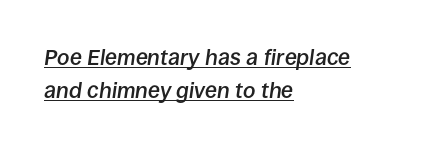
The image shows 22 px text type, italic (leaning right); set left-aligned, normal line spacing (1.51x), normal letter spacing, underlined.
